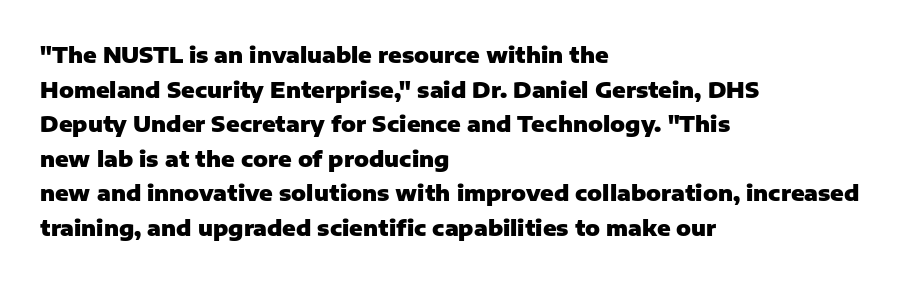
This sample uses an upright cut, with every glyph sitting square on the baseline. Whoever set this chose a conventional vertical rhythm. Students, note that the glyphs here touch the page at normal intervals. Strokes here are thick enough to call this a true bold.
